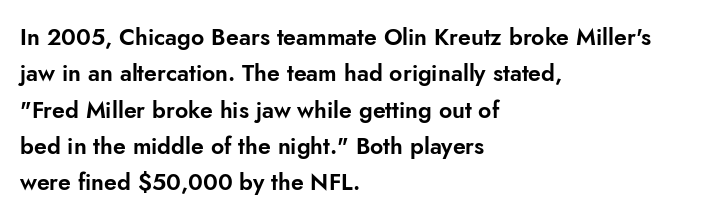
{"italic": "no", "underline": "no", "align": "left", "line_spacing": "normal", "line_spacing_ratio": 1.58, "letter_spacing": "normal", "letter_spacing_em": 0.0, "glyph_px": 23}
